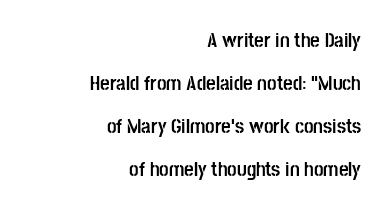
Q: Is the text bold? A: Yes.
Q: Is the text italic (slanted)? A: No, it is upright.
Q: Is the text underlined? A: No.
Q: How is the paragraph aligned? A: Right-aligned.
Q: Is the spacing between letters normal or unusually wide? A: Normal.
Q: Is the spacing between lines tight, normal or loose? A: Loose.
